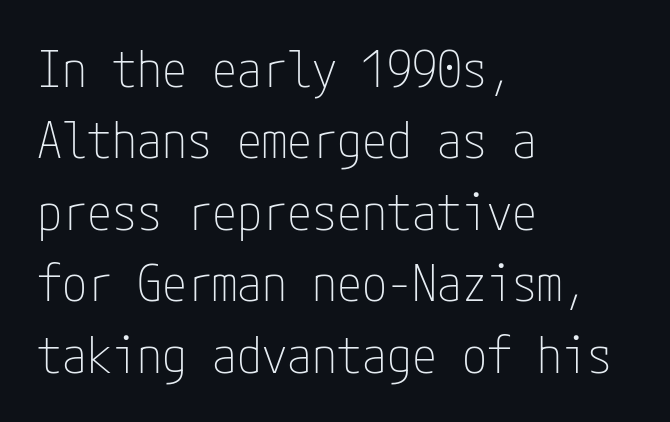
These lines stack with their left ends in a neat column. No chunkiness to these letters — they're not bold. A clean baseline with only descenders dipping below it. These lines were composed using upright roman letters. What kind of face is this? One without serifs — a sans.
